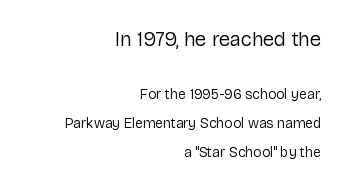
Q: Is the text bold? A: No.
Q: Is the text italic (slanted)? A: No, it is upright.
Q: Is the text underlined? A: No.
Q: How is the paragraph aligned? A: Right-aligned.
Q: Is the spacing between letters normal or unusually wide? A: Normal.
Q: Is the spacing between lines tight, normal or loose? A: Loose.
Q: Which block of text is set in a larger size, the first (top) or the second (bottom)? A: The first (top) one.
